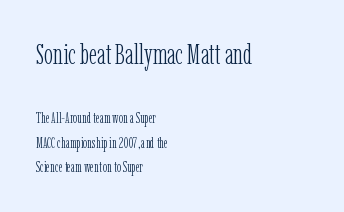
These lines keep a tight, regular rhythm from letter to letter. Top chunk: large. Bottom chunk: small. Proportional: the letters do not fall into vertical columns. Vertical strokes here are truly vertical. A light-to-regular cut is what we see here. The letters carry serifs — small finishing strokes at the ends of their stems.
